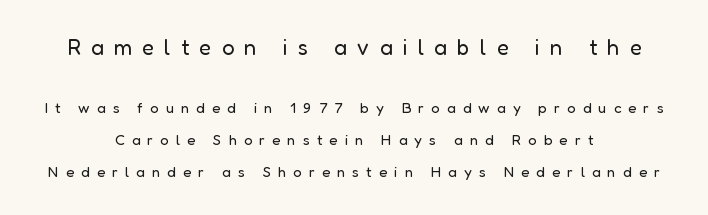
{"italic": "no", "bold": "no", "underline": "no", "align": "center", "line_spacing": "loose", "line_spacing_ratio": 2.15, "letter_spacing": "wide", "letter_spacing_em": 0.47, "larger_block": "first", "size_ratio": 1.47, "glyph_px": 22}
